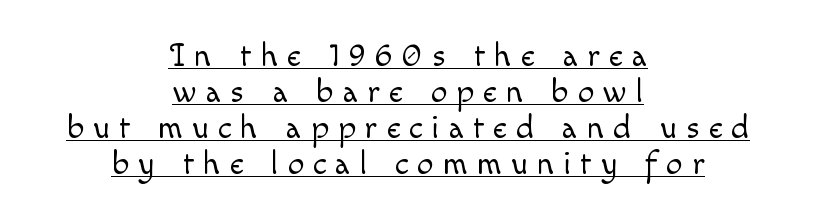
The image shows 33 px light type, upright; set centered, tight line spacing (1.09x), unusually wide letter spacing (+0.28 em), underlined; a small x-height.
